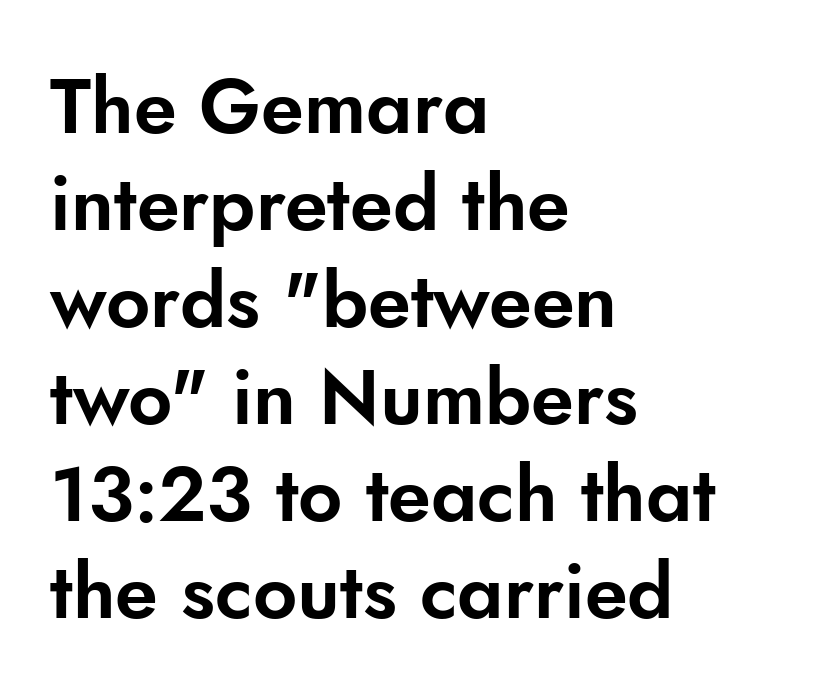
Q: Is the text italic (slanted)? A: No, it is upright.
Q: Is the typeface a serif or a sans-serif typeface? A: Sans-serif.
Q: Is the text underlined? A: No.
Q: How is the paragraph aligned? A: Left-aligned.
Q: Is the spacing between letters normal or unusually wide? A: Normal.
Q: Is the spacing between lines tight, normal or loose? A: Normal.
Q: Width (condensed, normal, or wide)? A: Normal.
Q: Stroke contrast? A: Low.
Q: x-height? A: Small.
Q: Monospaced? A: No.
